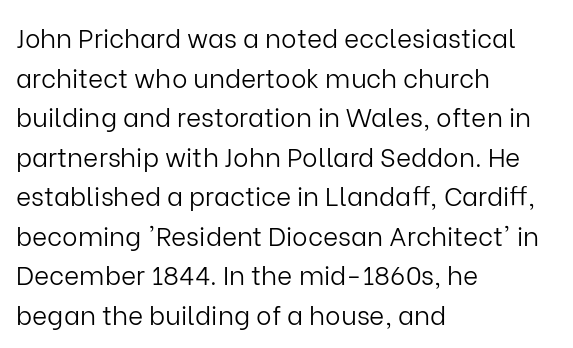
The image shows 26 px text type, upright; set left-aligned, normal line spacing (1.52x), normal letter spacing, not underlined.
